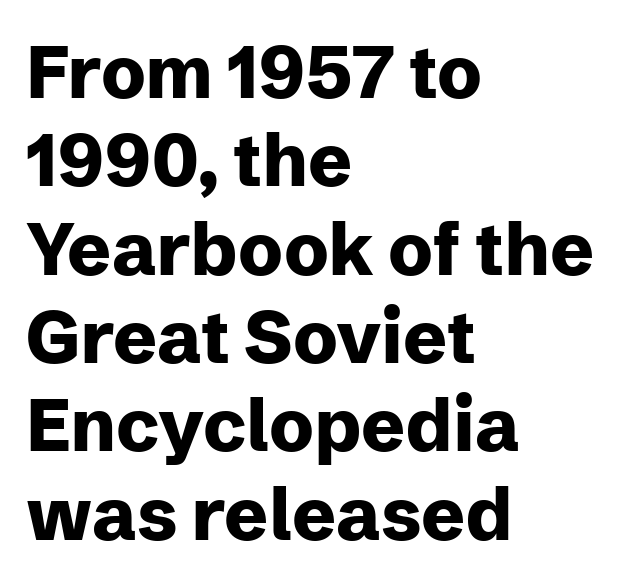
Q: Is the text bold? A: Yes.
Q: Is the text italic (slanted)? A: No, it is upright.
Q: Is the typeface a serif or a sans-serif typeface? A: Sans-serif.
Q: Is the text underlined? A: No.
Q: How is the paragraph aligned? A: Left-aligned.
Q: Is the spacing between letters normal or unusually wide? A: Normal.
Q: Width (condensed, normal, or wide)? A: Normal.
Q: Stroke contrast? A: Low.
Q: x-height? A: Medium.
Q: Monospaced? A: No.
